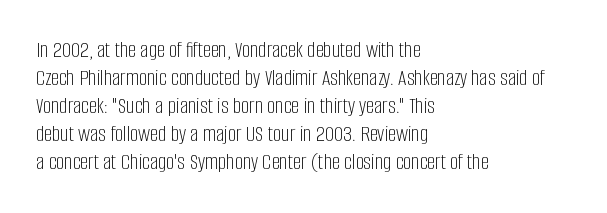
The image shows 23 px text type, upright; set left-aligned, line spacing 1.22x, normal letter spacing, not underlined.
